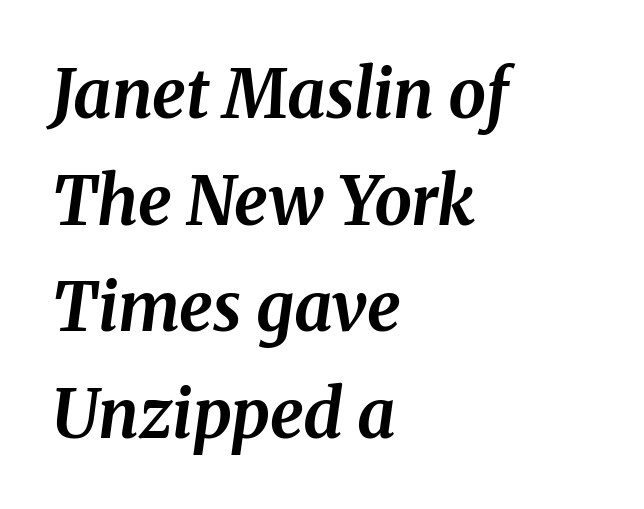
Q: Is the text bold? A: Yes.
Q: Is the text italic (slanted)? A: Yes, it leans right by about 8 degrees.
Q: Is the text underlined? A: No.
Q: How is the paragraph aligned? A: Left-aligned.
Q: Is the spacing between letters normal or unusually wide? A: Normal.
Q: Is the spacing between lines tight, normal or loose? A: Normal.
Q: Width (condensed, normal, or wide)? A: Normal.
Q: Stroke contrast? A: Medium.
Q: x-height? A: Medium.
Q: Monospaced? A: No.
